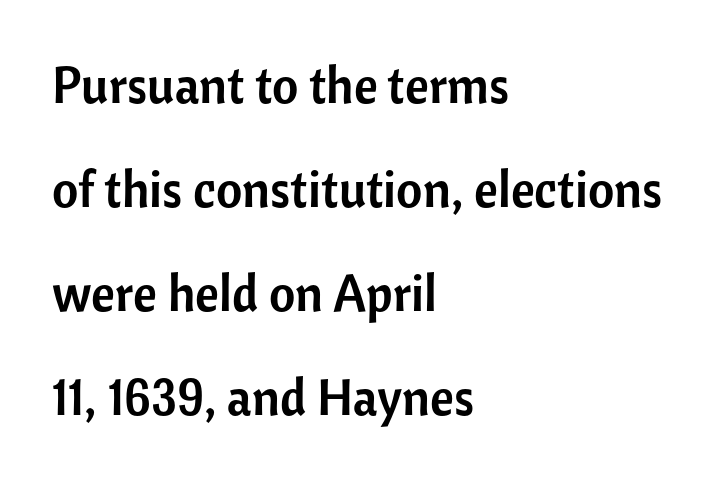
The letters sit at their default tracking, neither squeezed nor spread. Here the designer chose a conventional face with non-uniform glyph widths. Italic? Not at all — the glyphs are vertical. You could fit nearly another row in the gap between these rows.
